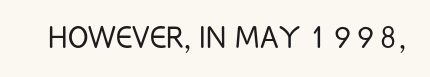
Do the letters lean? They stand straight. Unbolded letterforms with no extra heft. No word sits above an underline. These lines keep a tight, regular rhythm from letter to letter. Varying glyph widths throughout — classic text-font behaviour.
